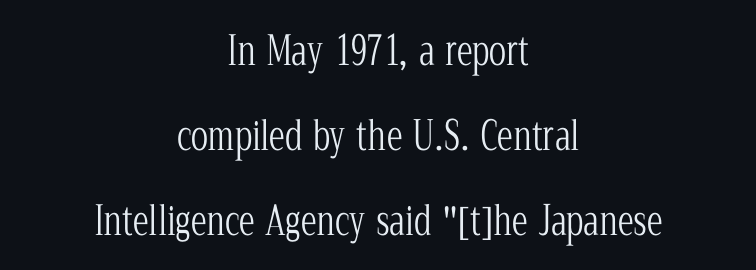
Q: Is the text bold? A: No.
Q: Is the text italic (slanted)? A: No, it is upright.
Q: Is the typeface a serif or a sans-serif typeface? A: Serif.
Q: Is the text underlined? A: No.
Q: How is the paragraph aligned? A: Centered.
Q: Is the spacing between letters normal or unusually wide? A: Normal.
Q: Is the spacing between lines tight, normal or loose? A: Loose.
Q: Width (condensed, normal, or wide)? A: Condensed.
Q: Stroke contrast? A: Low.
Q: x-height? A: Medium.
Q: Monospaced? A: No.
